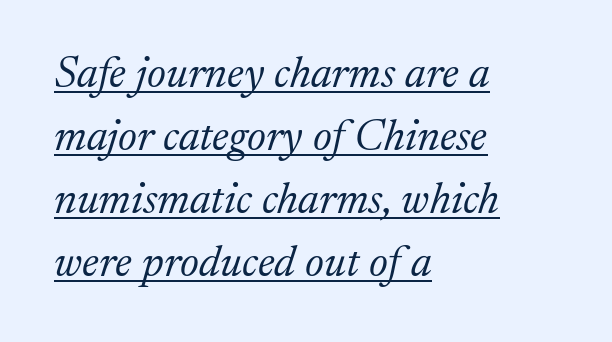
The line-height multiplier appears to be the usual default. Which margin do the lines hug? The left one — the right edge is uneven. Students, note that the glyphs here touch the page at normal intervals. A serif font was chosen for this passage. The passage shown leans; its letterforms are oblique. A typesetter would call this proportional, since set widths differ per character.
